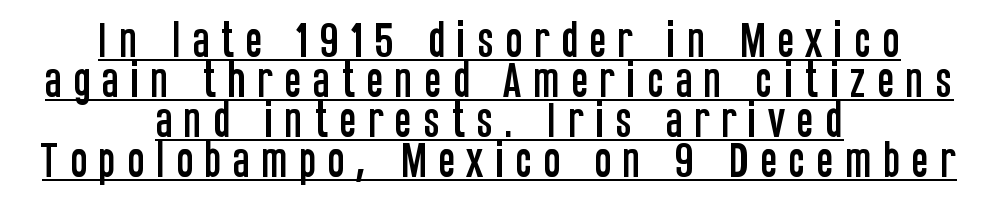
The passage shown is typeset with a sans-serif family. Line starts and ends both wander, symmetrically. The tracking jumps out immediately: characters are airy and widely separated. The passage shown is typed in a proportional face where columns would drift.
